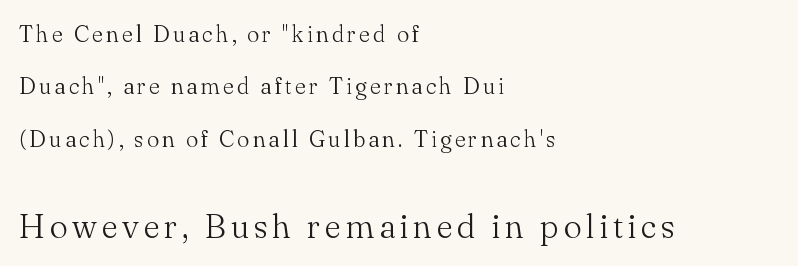
Proportional: the letters do not fall into vertical columns. Italic? Not at all — the glyphs are vertical. Plain, unruled lines of type. You could fit nearly another row in the gap between these rows. Left-aligned paragraph, ragged on the right.
